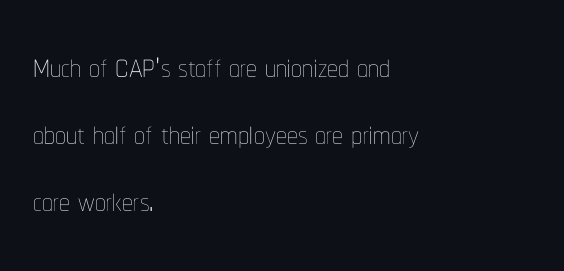
{"italic": "no", "bold": "no", "weight": "thin", "width": "condensed", "stroke_contrast": "low", "x_height": "medium", "monospaced": "no", "underline": "no", "align": "left", "line_spacing": "normal", "line_spacing_ratio": 1.56, "letter_spacing": "normal", "letter_spacing_em": 0.0, "glyph_px": 43}
